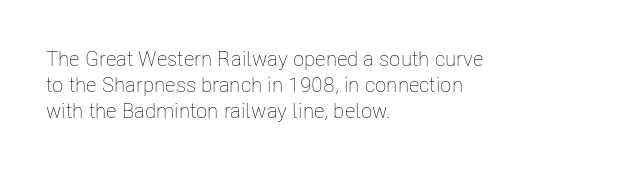
Q: Is the text bold? A: No.
Q: Is the text italic (slanted)? A: No, it is upright.
Q: Is the text underlined? A: No.
Q: How is the paragraph aligned? A: Left-aligned.
Q: Is the spacing between letters normal or unusually wide? A: Normal.
